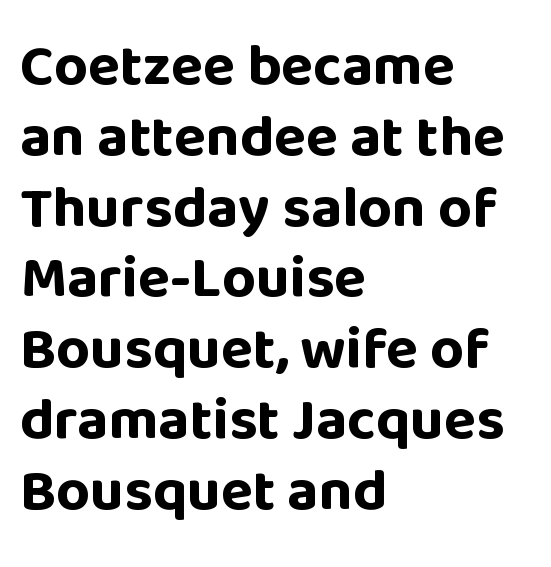
Q: Is the text bold? A: Yes.
Q: Is the text italic (slanted)? A: No, it is upright.
Q: Is the typeface a serif or a sans-serif typeface? A: Sans-serif.
Q: Is the text underlined? A: No.
Q: How is the paragraph aligned? A: Left-aligned.
Q: Is the spacing between letters normal or unusually wide? A: Normal.
Q: Width (condensed, normal, or wide)? A: Normal.
Q: Stroke contrast? A: Low.
Q: x-height? A: Large.
Q: Monospaced? A: No.
